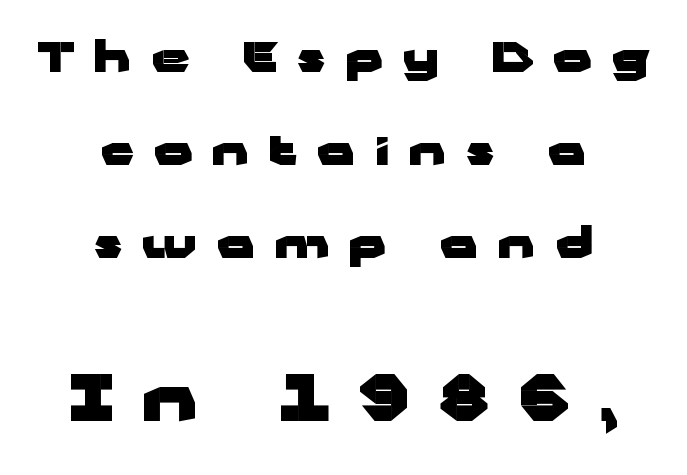
Q: Is the text bold? A: Yes.
Q: Is the text italic (slanted)? A: No, it is upright.
Q: Is the typeface a serif or a sans-serif typeface? A: Sans-serif.
Q: Is the text underlined? A: No.
Q: How is the paragraph aligned? A: Centered.
Q: Is the spacing between letters normal or unusually wide? A: Unusually wide.
Q: Is the spacing between lines tight, normal or loose? A: Loose.
Q: Which block of text is set in a larger size, the first (top) or the second (bottom)? A: The second (bottom) one.
Q: Width (condensed, normal, or wide)? A: Wide.
Q: Stroke contrast? A: Low.
Q: x-height? A: Medium.
Q: Monospaced? A: No.
